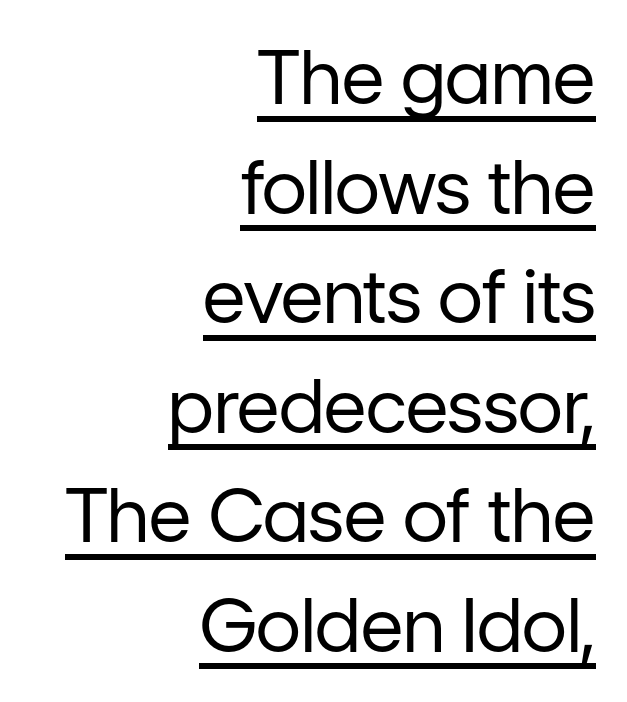
Notice how the stems are strictly vertical — no italics here. This is sans-serif lettering, the kind often seen on screens and signage. A student would call this right alignment; a typographer would say flush right, rag left. These glyphs show unthickened strokes, regular width or finer. If you measured baseline to baseline, you'd find a middling distance.
